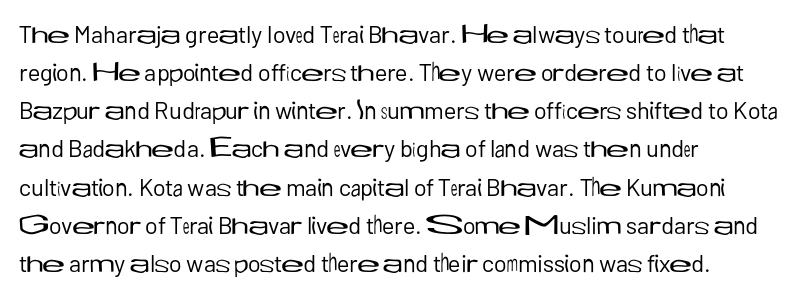
Q: Is the text bold? A: No.
Q: Is the text italic (slanted)? A: No, it is upright.
Q: Is the text underlined? A: No.
Q: How is the paragraph aligned? A: Left-aligned.
Q: Is the spacing between letters normal or unusually wide? A: Normal.
Q: Is the spacing between lines tight, normal or loose? A: Normal.
